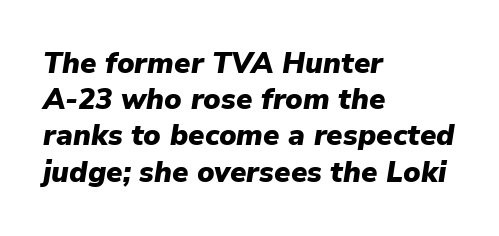
Q: Is the text bold? A: Yes.
Q: Is the text italic (slanted)? A: Yes, it leans right by about 9 degrees.
Q: Is the text underlined? A: No.
Q: How is the paragraph aligned? A: Left-aligned.
Q: Is the spacing between letters normal or unusually wide? A: Normal.
Q: Is the spacing between lines tight, normal or loose? A: Normal.
Q: Width (condensed, normal, or wide)? A: Normal.
Q: Stroke contrast? A: Low.
Q: x-height? A: Medium.
Q: Monospaced? A: No.
